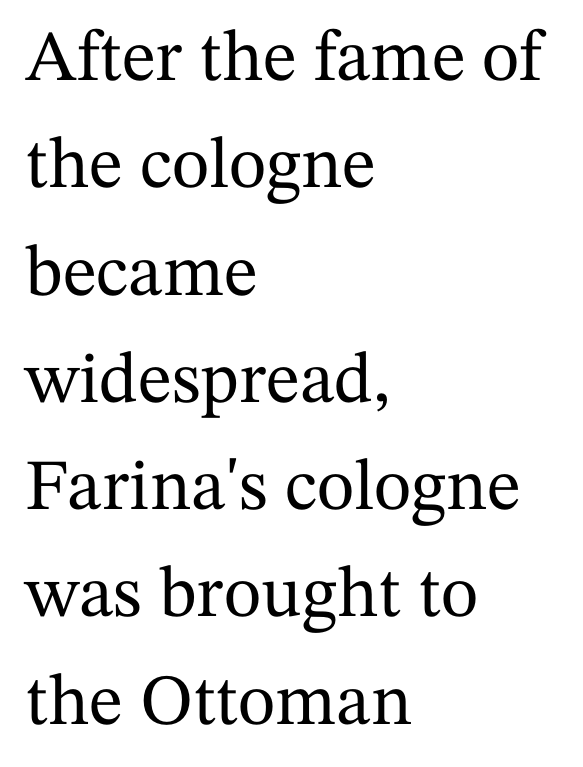
If you measured baseline to baseline, you'd find a middling distance. No extra tracking has been applied to these lines. The glyphs in this specimen are seriffed. The rendering uses natural spacing where letterforms have individual widths.
